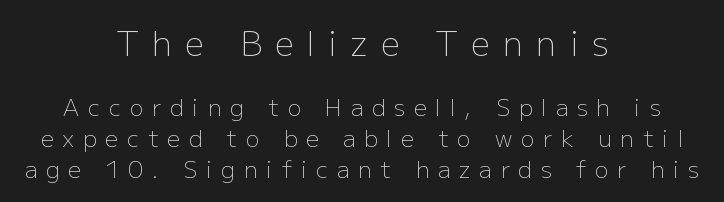
Display-style spreading of the glyphs; the letterfit is very open. Large over small — that's the arrangement of the two blocks here. This is the regular roman posture of the typeface. Looks like regular typesetting: each glyph gets only the width it needs.
